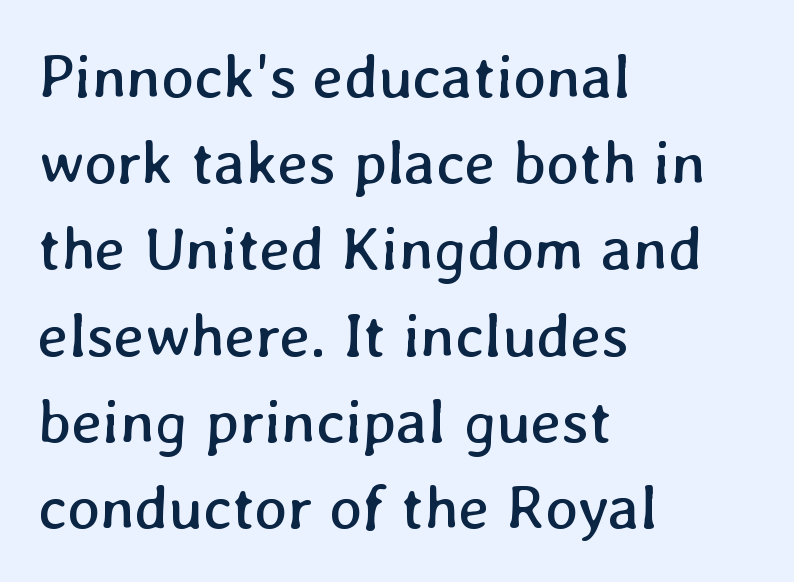
{"bold": "no", "weight": "regular", "width": "normal", "stroke_contrast": "low", "x_height": "medium", "monospaced": "no", "underline": "no", "align": "left", "line_spacing": "normal", "line_spacing_ratio": 1.39, "letter_spacing": "normal", "letter_spacing_em": 0.0, "glyph_px": 62}
